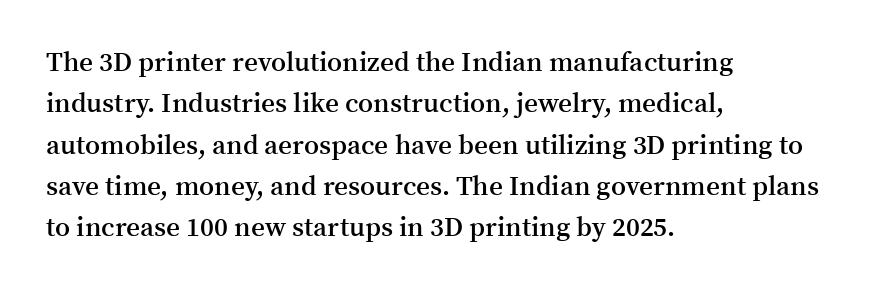
{"italic": "no", "bold": "semi", "underline": "no", "align": "left", "line_spacing": "normal", "line_spacing_ratio": 1.53, "letter_spacing": "normal", "letter_spacing_em": 0.0, "glyph_px": 27}
